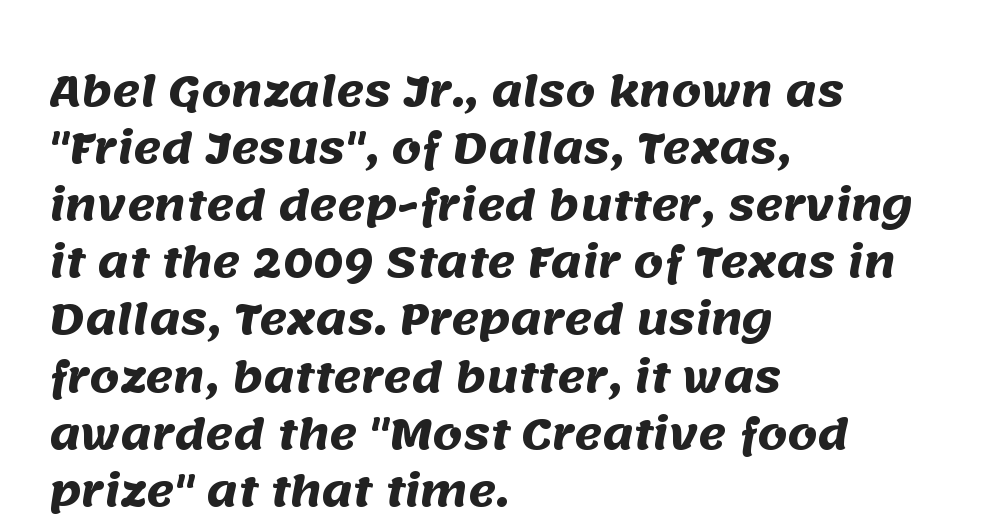
{"serif": "no", "bold": "yes", "weight": "heavy", "width": "normal", "stroke_contrast": "medium", "x_height": "large", "monospaced": "no", "underline": "no", "align": "left", "line_spacing": "normal", "line_spacing_ratio": 1.36, "letter_spacing": "normal", "letter_spacing_em": 0.0, "glyph_px": 42}
